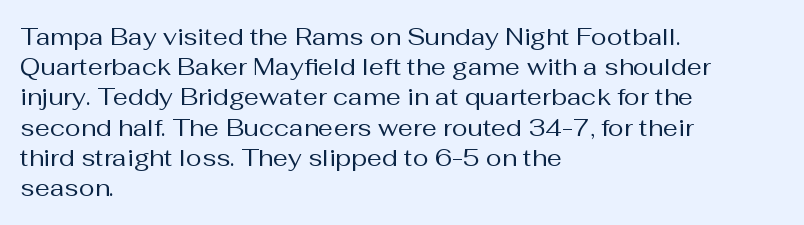
{"italic": "no", "bold": "no", "underline": "no", "align": "left", "line_spacing": "normal", "line_spacing_ratio": 1.26, "letter_spacing": "normal", "letter_spacing_em": 0.0, "glyph_px": 24}
